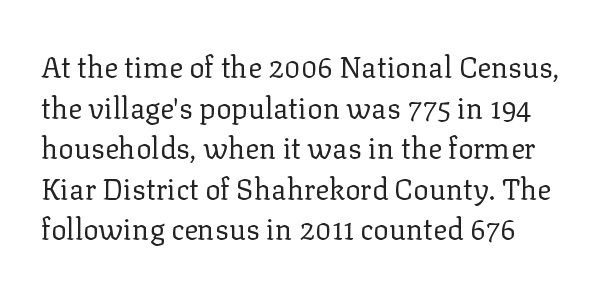
Q: Is the text bold? A: No.
Q: Is the text italic (slanted)? A: No, it is upright.
Q: Is the typeface a serif or a sans-serif typeface? A: Serif.
Q: Is the text underlined? A: No.
Q: Is the spacing between letters normal or unusually wide? A: Normal.
Q: Is the spacing between lines tight, normal or loose? A: Normal.
Q: Width (condensed, normal, or wide)? A: Normal.
Q: Stroke contrast? A: Low.
Q: x-height? A: Medium.
Q: Monospaced? A: No.
